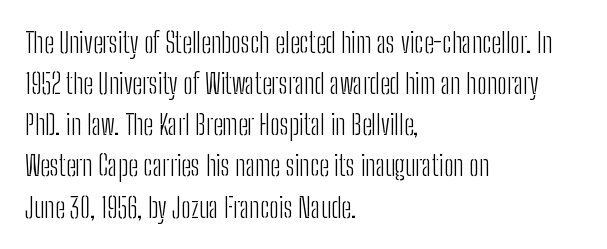
Tracking here is standard; glyphs follow each other at the usual distance. The foot of each line stays bare and open. The typesetter chose a ragged-right arrangement here. This sample keeps an unexceptional amount of space between lines. These glyphs show unthickened strokes, regular width or finer. This rendering employs a face without finishing strokes, i.e., a sans-serif.
